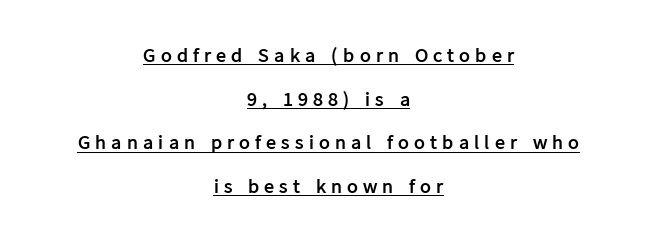
One-word summary of the alignment: center. The rendered words wear a rule along their underside. The designer dialed line spacing up above the default. These lines were composed using upright roman letters. Set as a true bold cut, around the 700 mark.
